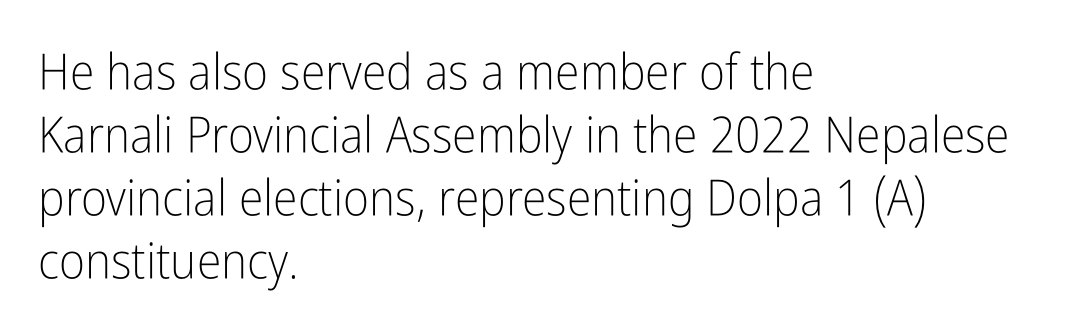
The face used here is proportionally spaced, like ordinary book or web type. The text was rendered using a sans face with plain stroke endings. The lines are quadded left. Tracking value appears to be zero — textbook default spacing. A clean baseline with only descenders dipping below it. Compared with a typical body face, this is equally light or lighter still.
